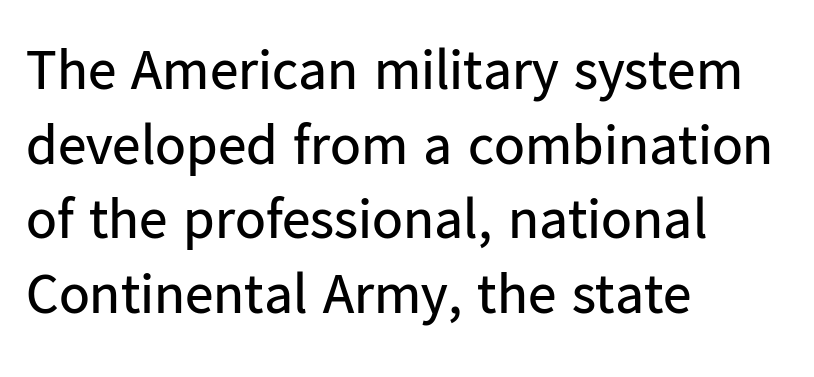
Q: Is the text bold? A: No.
Q: Is the text italic (slanted)? A: No, it is upright.
Q: Is the typeface a serif or a sans-serif typeface? A: Sans-serif.
Q: Is the text underlined? A: No.
Q: How is the paragraph aligned? A: Left-aligned.
Q: Is the spacing between letters normal or unusually wide? A: Normal.
Q: Is the spacing between lines tight, normal or loose? A: Normal.
Q: Width (condensed, normal, or wide)? A: Normal.
Q: Stroke contrast? A: Low.
Q: x-height? A: Medium.
Q: Monospaced? A: No.
